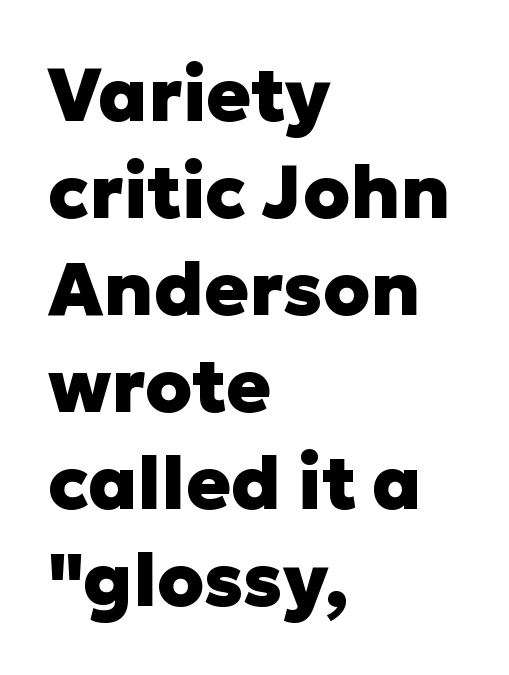
The image shows 74 px heavy sans-serif type, upright; set left-aligned, normal line spacing (1.31x), normal letter spacing, not underlined; low stroke contrast and a medium x-height.
